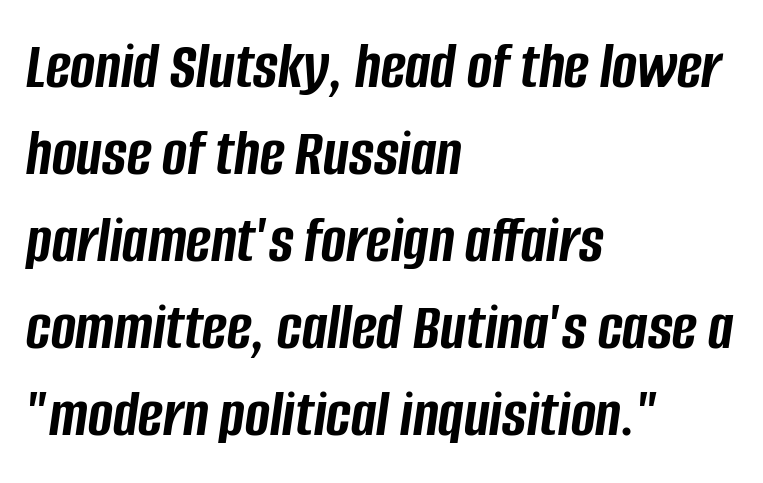
{"italic": "yes", "lean": "right", "slant_degrees": 8, "bold": "yes", "weight": "semibold", "width": "condensed", "stroke_contrast": "low", "x_height": "large", "monospaced": "no", "underline": "no", "align": "left", "line_spacing": "normal", "line_spacing_ratio": 1.3, "letter_spacing": "normal", "letter_spacing_em": 0.0, "glyph_px": 67}
